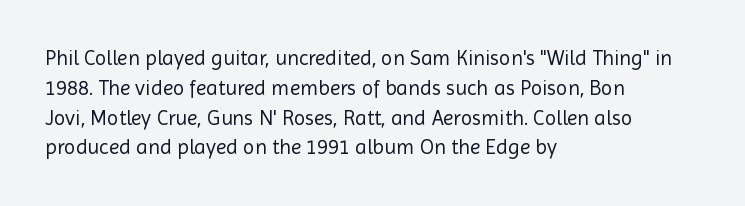
The image shows 21 px text type, upright; set left-aligned, normal line spacing (1.42x), normal letter spacing, not underlined.
